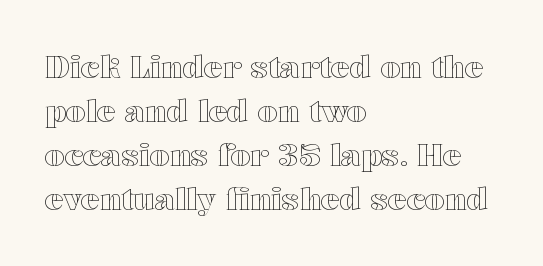
Q: Is the text italic (slanted)? A: No, it is upright.
Q: Is the text underlined? A: No.
Q: How is the paragraph aligned? A: Left-aligned.
Q: Is the spacing between letters normal or unusually wide? A: Normal.
Q: Is the spacing between lines tight, normal or loose? A: Normal.
Q: Width (condensed, normal, or wide)? A: Wide.
Q: x-height? A: Medium.
Q: Monospaced? A: No.
